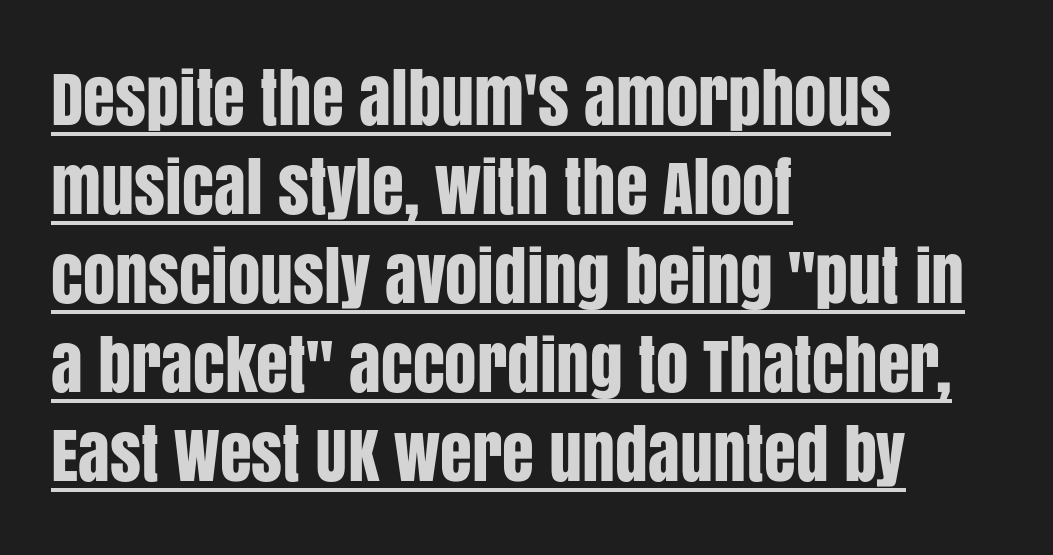
Q: Is the text italic (slanted)? A: No, it is upright.
Q: Is the typeface a serif or a sans-serif typeface? A: Sans-serif.
Q: Is the text underlined? A: Yes.
Q: How is the paragraph aligned? A: Left-aligned.
Q: Is the spacing between letters normal or unusually wide? A: Normal.
Q: Is the spacing between lines tight, normal or loose? A: Normal.
Q: Width (condensed, normal, or wide)? A: Condensed.
Q: Stroke contrast? A: Low.
Q: x-height? A: Large.
Q: Monospaced? A: No.
